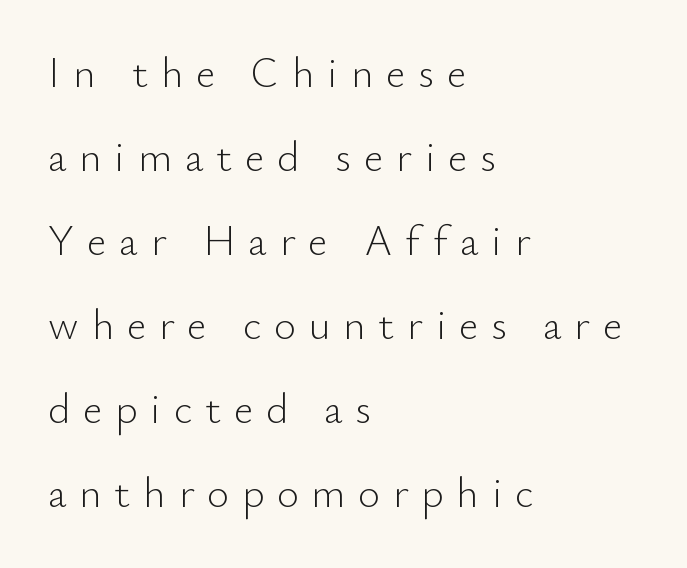
The image shows 42 px light sans-serif type, upright; set left-aligned, loose line spacing (2.0x), unusually wide letter spacing (+0.31 em), not underlined; low stroke contrast and a small x-height.
